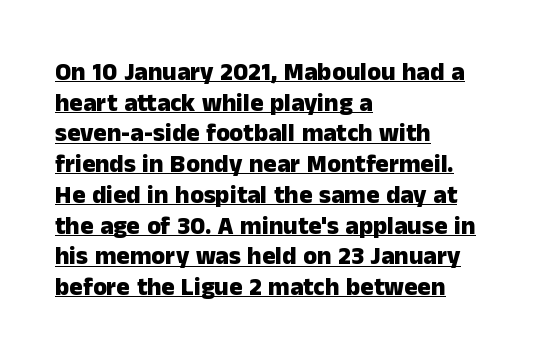
The image shows 25 px bold type, upright; set left-aligned, line spacing 1.23x, normal letter spacing, underlined.
